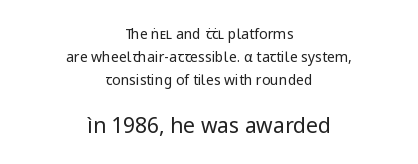
Size contrast runs from small at the top to large at the bottom. Layout note: lines centered. Check the space under the baseline: it is left empty. A typesetter would mark this as roman, not italic.
